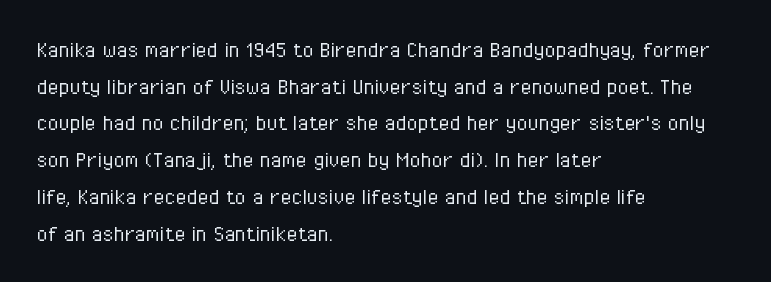
Q: Is the text bold? A: No.
Q: Is the text italic (slanted)? A: No, it is upright.
Q: Is the text underlined? A: No.
Q: How is the paragraph aligned? A: Left-aligned.
Q: Is the spacing between letters normal or unusually wide? A: Normal.
Q: Is the spacing between lines tight, normal or loose? A: Normal.
